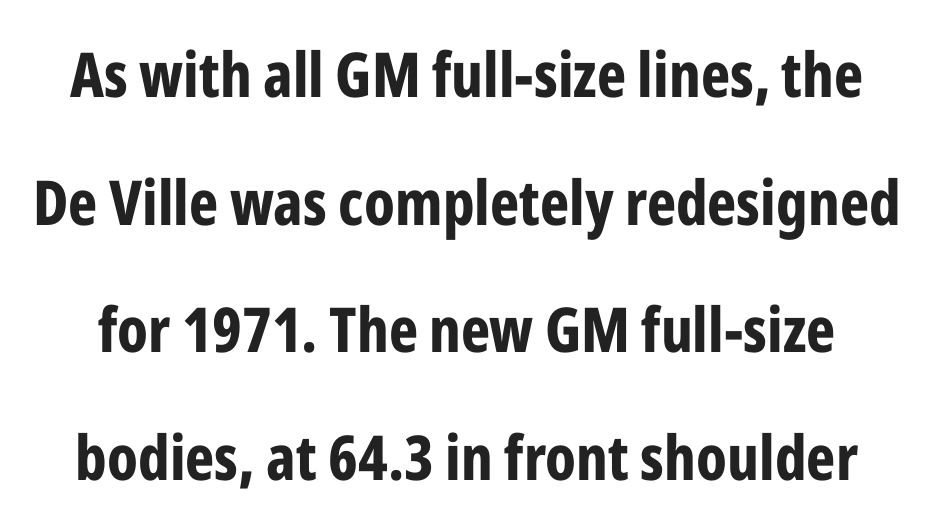
Q: Is the text bold? A: Yes.
Q: Is the text italic (slanted)? A: No, it is upright.
Q: Is the typeface a serif or a sans-serif typeface? A: Sans-serif.
Q: Is the text underlined? A: No.
Q: Is the spacing between letters normal or unusually wide? A: Normal.
Q: Is the spacing between lines tight, normal or loose? A: Loose.
Q: Width (condensed, normal, or wide)? A: Condensed.
Q: Stroke contrast? A: Low.
Q: x-height? A: Medium.
Q: Monospaced? A: No.
